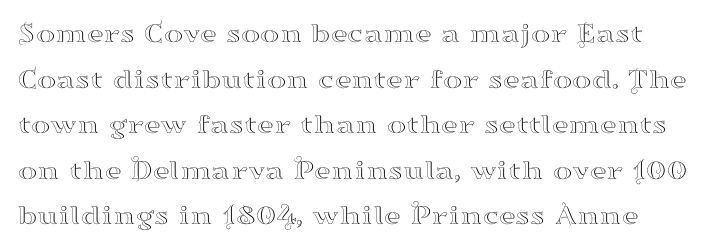
Q: Is the text italic (slanted)? A: No, it is upright.
Q: Is the typeface a serif or a sans-serif typeface? A: Serif.
Q: Is the text underlined? A: No.
Q: Is the spacing between letters normal or unusually wide? A: Normal.
Q: Is the spacing between lines tight, normal or loose? A: Normal.
Q: Width (condensed, normal, or wide)? A: Wide.
Q: Stroke contrast? A: High.
Q: x-height? A: Small.
Q: Monospaced? A: No.
